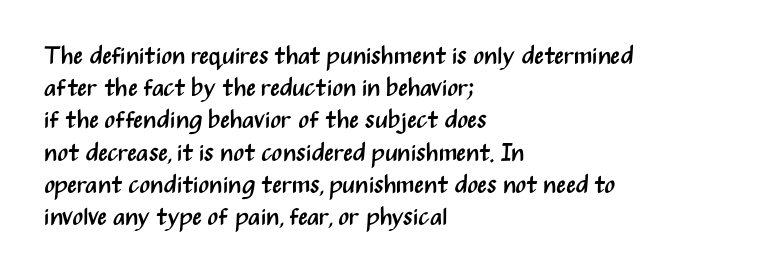
Q: Is the text bold? A: No.
Q: Is the text italic (slanted)? A: No, it is upright.
Q: Is the text underlined? A: No.
Q: How is the paragraph aligned? A: Left-aligned.
Q: Is the spacing between letters normal or unusually wide? A: Normal.
Q: Is the spacing between lines tight, normal or loose? A: Normal.
